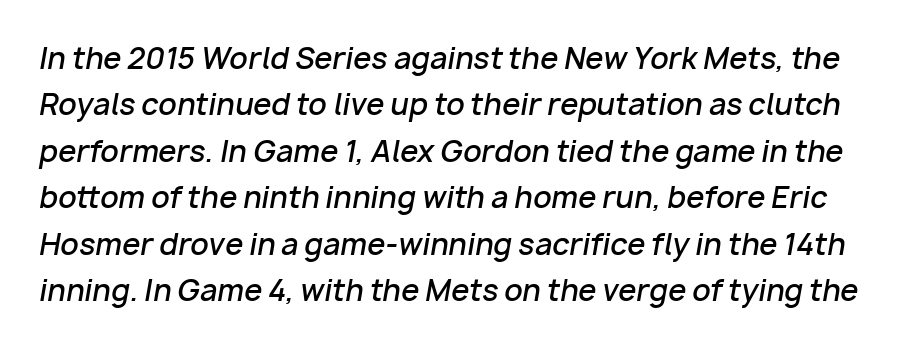
Note the varied advance widths — an 'i' is clearly narrower than an 'm'. Check under the words: just untouched page. Caption: standard tracking, unaltered. Italic? Definitely — the glyphs are oblique.
